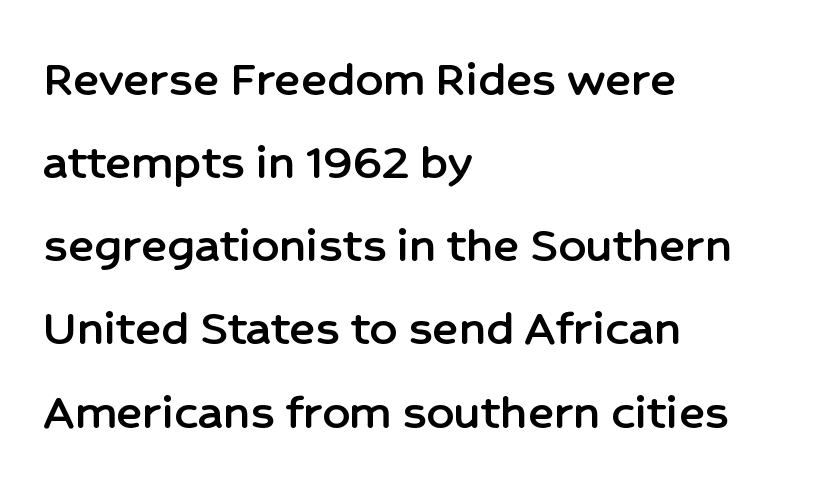
Is this a fixed-width face? No — the glyphs have proportional, varying widths. Type without underlining. Each new line begins a customary step beneath the previous one. Words appear dense and cohesive because spacing is normal. Upright lettering throughout.
